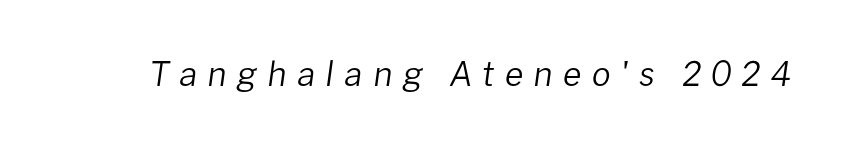
Designer's note — italics engaged. Loose tracking; the words dissolve into strings of separated letters. The space beneath each line is pristine and unruled. A typesetter would call this proportional, since set widths differ per character. The typeface has the unassuming heft of standard copy or less.
